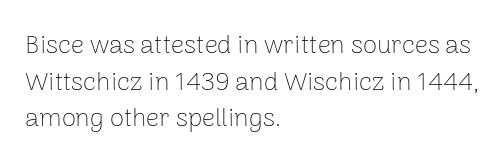
The image shows 26 px text type, upright; set left-aligned, normal line spacing (1.41x), normal letter spacing, not underlined.
